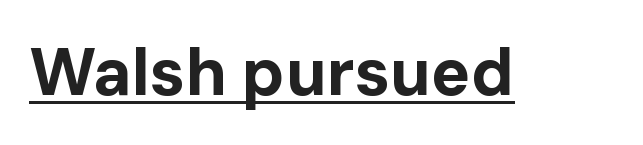
The image shows 66 px bold sans-serif type, upright; set normal letter spacing, underlined; low stroke contrast and a medium x-height.
